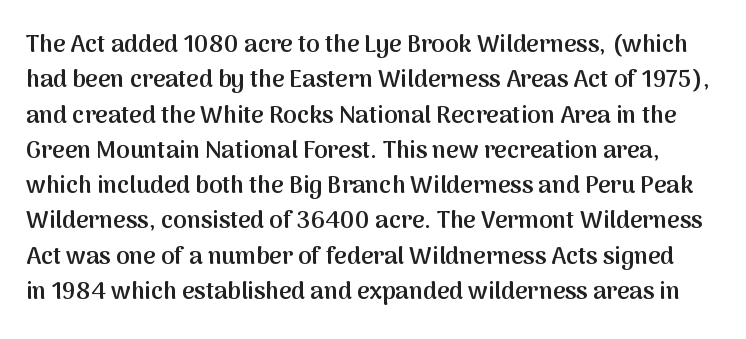
The image shows 24 px text type, upright; set normal line spacing (1.47x), normal letter spacing, not underlined.
